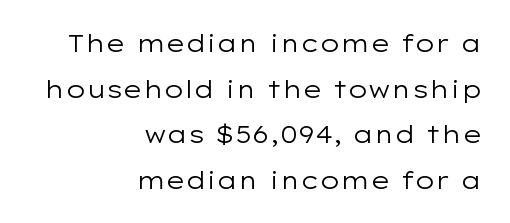
The image shows 24 px text type, upright; set right-aligned, loose line spacing (1.9x), normal letter spacing, not underlined.
